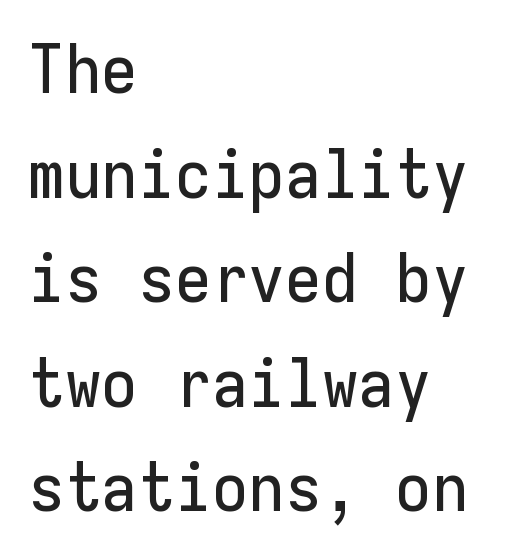
The image shows 67 px sans-serif type, upright, monospaced; set left-aligned, normal line spacing (1.56x), normal letter spacing, not underlined; low stroke contrast and a medium x-height.
